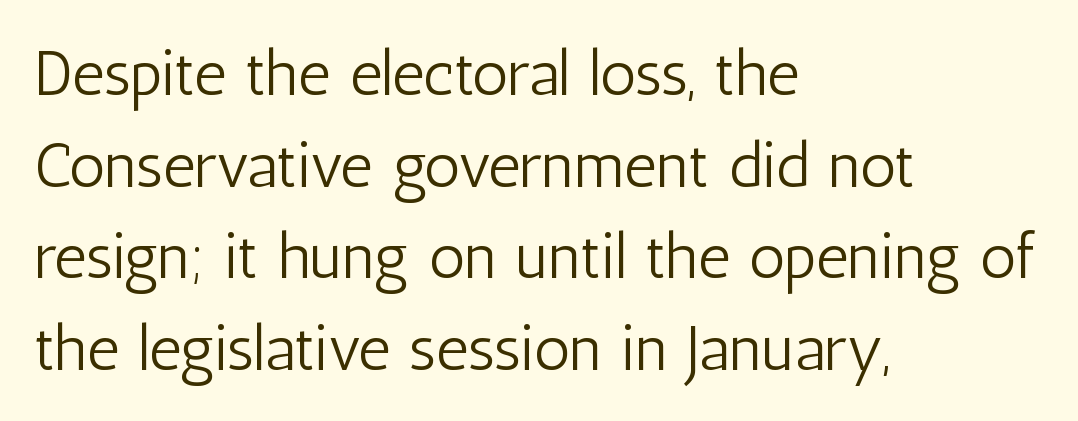
{"serif": "no", "italic": "no", "bold": "no", "weight": "light", "width": "condensed", "stroke_contrast": "low", "x_height": "medium", "monospaced": "no", "underline": "no", "align": "left", "line_spacing": "normal", "line_spacing_ratio": 1.43, "letter_spacing": "normal", "letter_spacing_em": 0.0, "glyph_px": 64}
